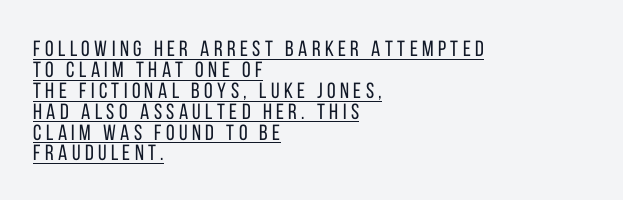
The image shows 22 px text type, upright; set left-aligned, tight line spacing (0.95x), unusually wide letter spacing (+0.2 em), underlined.
